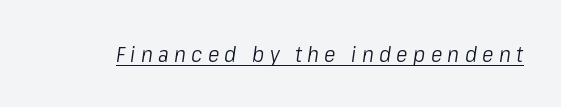
Weight class: somewhere from thin through regular. Underlined type. Letter spacing: wide. Italic: yes, the glyphs are oblique.
